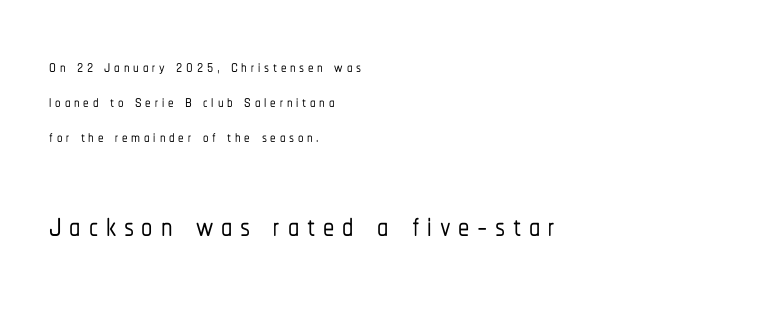
The image shows 45 px condensed sans-serif type, upright; set left-aligned, normal line spacing (1.59x), not underlined; the second (bottom) block is 2.05x larger; low stroke contrast and a medium x-height.
